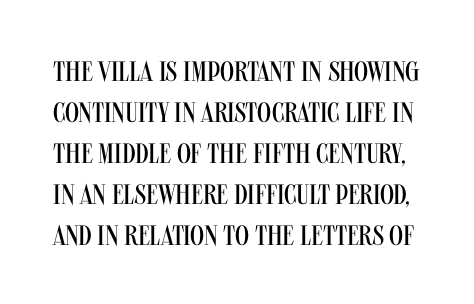
{"serif": "no", "italic": "no", "bold": "no", "weight": "regular", "width": "condensed", "stroke_contrast": "medium", "x_height": "large", "monospaced": "no", "underline": "no", "line_spacing": "normal", "line_spacing_ratio": 1.46, "letter_spacing": "normal", "letter_spacing_em": 0.0, "glyph_px": 28}
